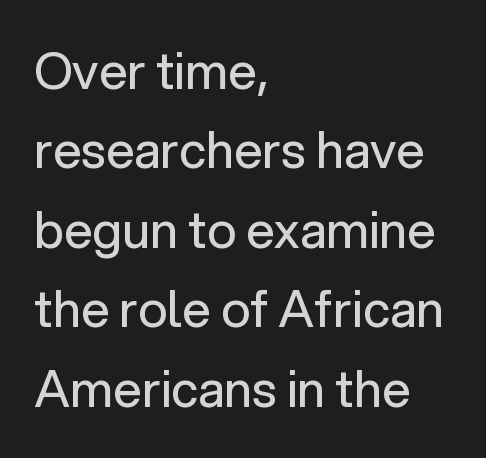
The typesetting does not lean heavy: it is not bold. The passage is arranged the way most books set body copy — flush left. Leading matches the norm, producing a regular column. These lines are rendered in a variable-pitch font. There is no visible air inserted between adjacent glyphs.
